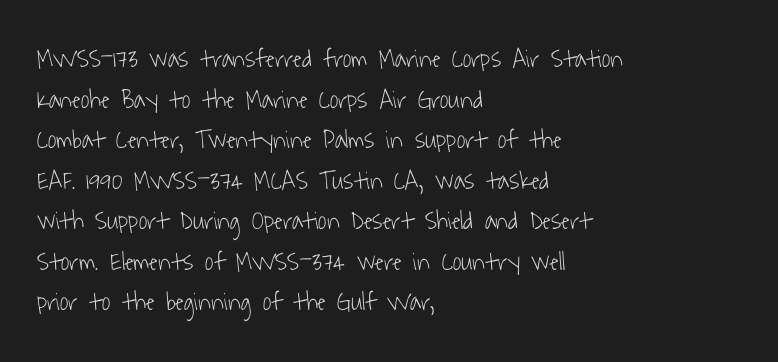
The image shows 26 px text type; set left-aligned, normal line spacing (1.56x), normal letter spacing, not underlined.
